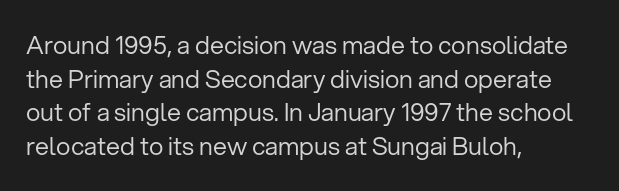
The image shows 25 px text type, upright; set left-aligned, normal line spacing (1.35x), normal letter spacing, not underlined.
